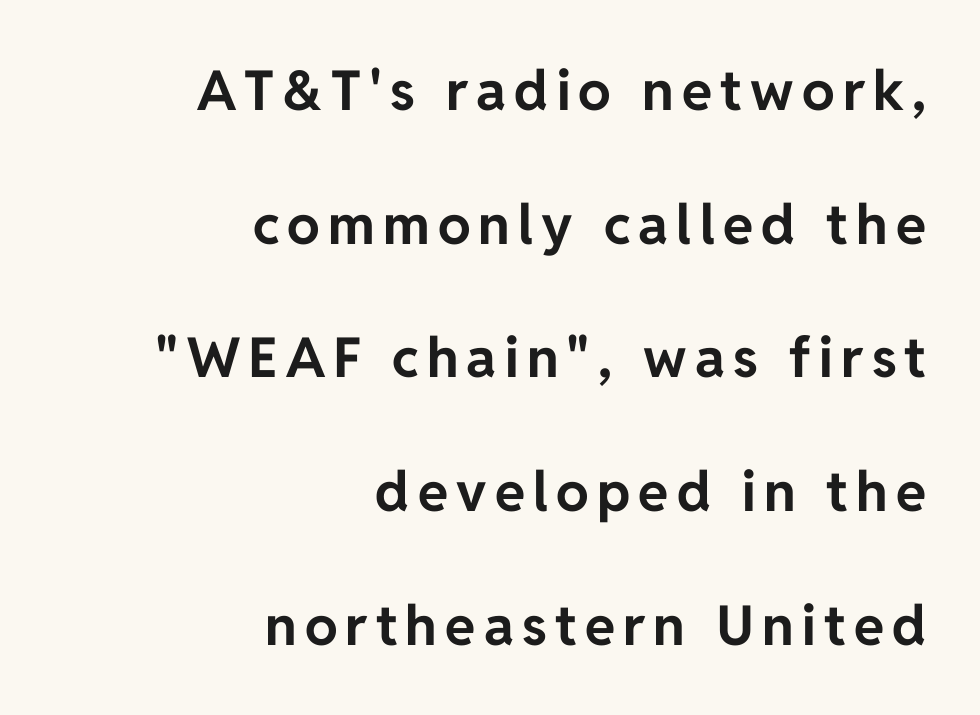
Any mark beneath the type? The region is blank. Designer's note — italics off, roman on. Baseline-to-baseline distance is far greater than the letter height. The type family on display is of the sans-serif kind. These lines are rendered in a variable-pitch font.
